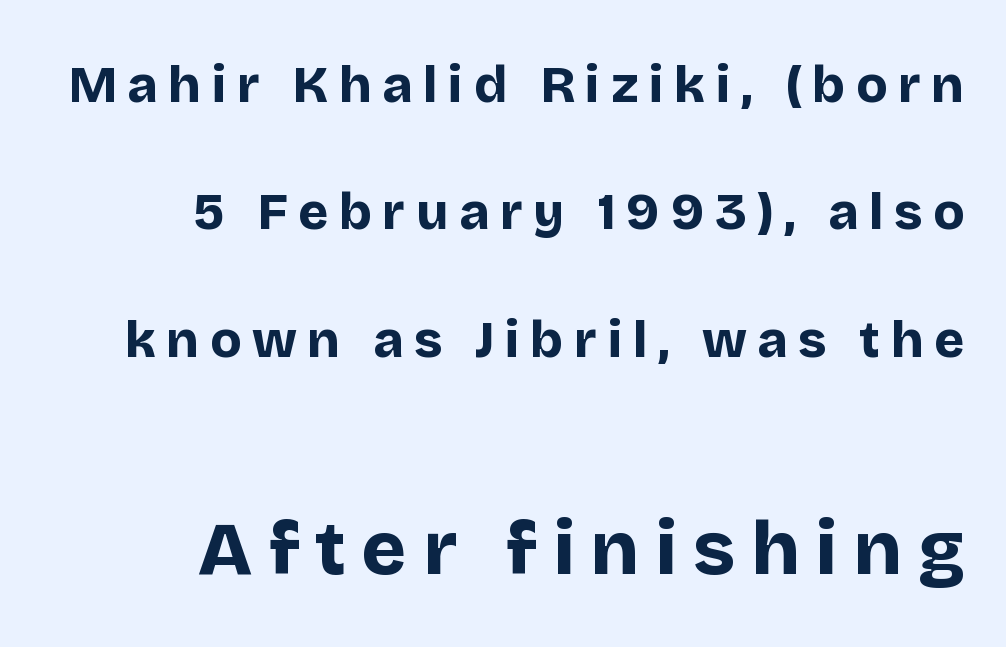
The image shows 76 px bold sans-serif type, upright; set right-aligned, loose line spacing (2.5x), unusually wide letter spacing (+0.21 em), not underlined; the second (bottom) block is 1.49x larger; low stroke contrast and a large x-height.
